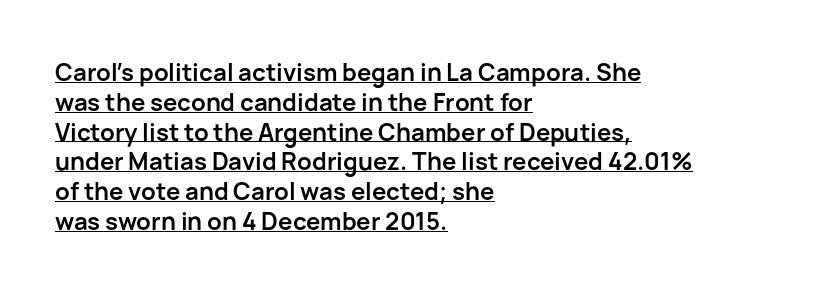
{"italic": "no", "bold": "yes", "underline": "yes", "align": "left", "line_spacing_ratio": 1.24, "letter_spacing": "normal", "letter_spacing_em": 0.0, "glyph_px": 24}
